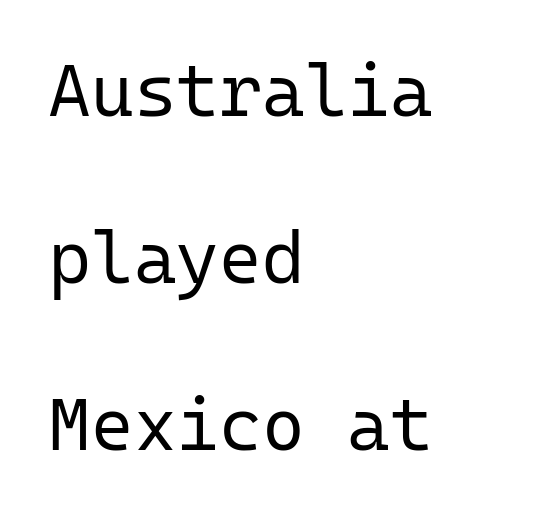
The lines are quadded left. Looks like terminal output: every glyph gets an equal slot. How would I describe the line gaps? Wide and relaxed. A typesetter would mark this as roman, not italic.
